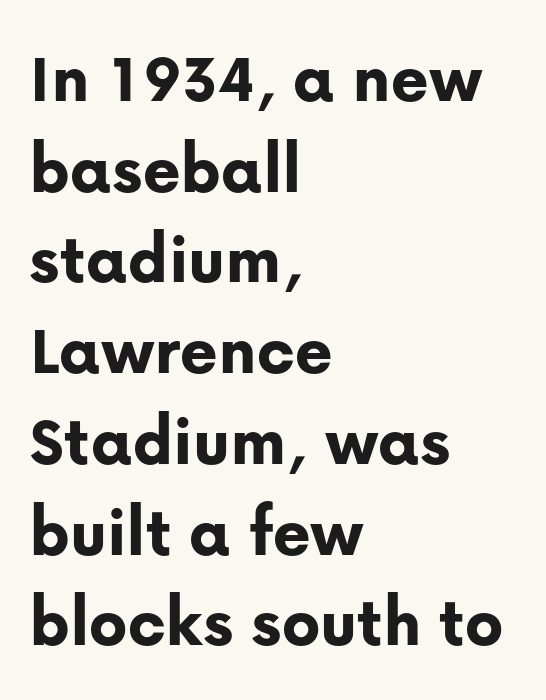
The image shows 72 px bold sans-serif type, upright; set left-aligned, normal line spacing (1.26x), normal letter spacing, not underlined; low stroke contrast and a medium x-height.
